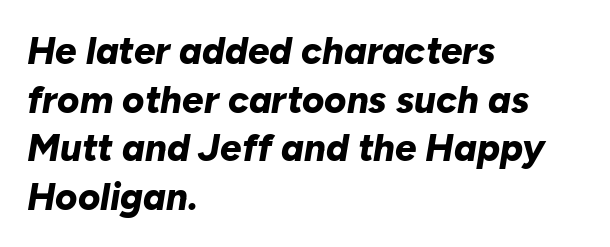
The paragraph shown leans on its left margin. Think of a printed novel: that variable character pitch is what you see here. Glance below the letters and you will spot only blank space. The letters are bold, with thick, heavy strokes.
